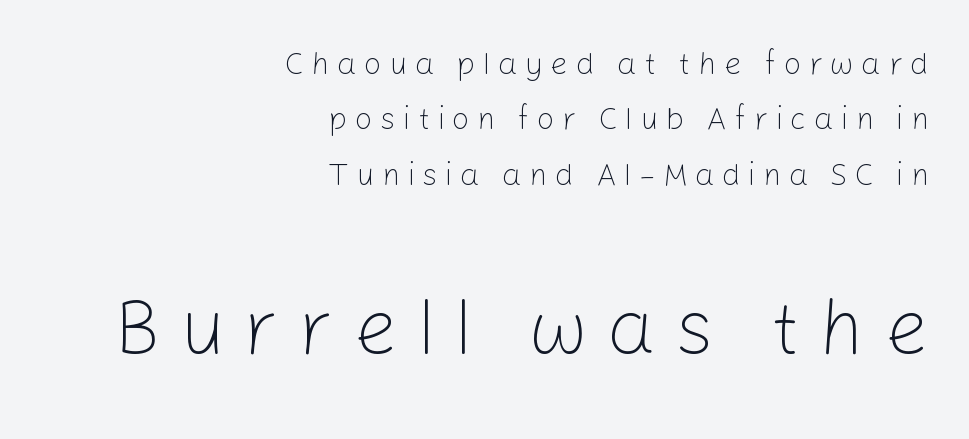
Q: Is the text bold? A: No.
Q: Is the text italic (slanted)? A: No, it is upright.
Q: Is the typeface a serif or a sans-serif typeface? A: Sans-serif.
Q: Is the text underlined? A: No.
Q: How is the paragraph aligned? A: Right-aligned.
Q: Is the spacing between letters normal or unusually wide? A: Unusually wide.
Q: Which block of text is set in a larger size, the first (top) or the second (bottom)? A: The second (bottom) one.
Q: Width (condensed, normal, or wide)? A: Normal.
Q: Stroke contrast? A: Low.
Q: x-height? A: Medium.
Q: Monospaced? A: No.
